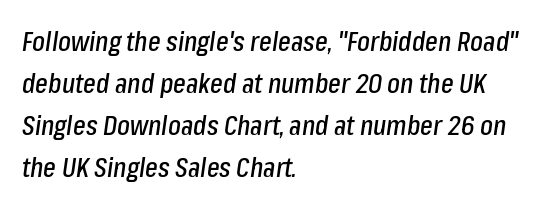
Q: Is the text italic (slanted)? A: Yes, it leans right by about 8 degrees.
Q: Is the text underlined? A: No.
Q: How is the paragraph aligned? A: Left-aligned.
Q: Is the spacing between letters normal or unusually wide? A: Normal.
Q: Is the spacing between lines tight, normal or loose? A: Normal.
